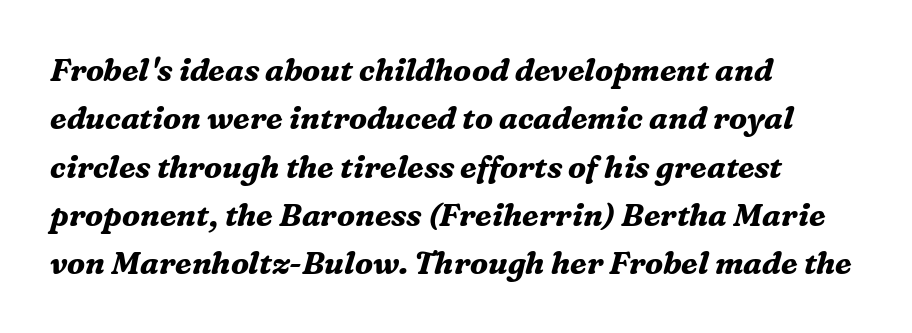
The image shows 31 px bold serif type, italic (leaning right); set left-aligned, normal line spacing (1.56x), normal letter spacing, not underlined; medium stroke contrast and a medium x-height.
